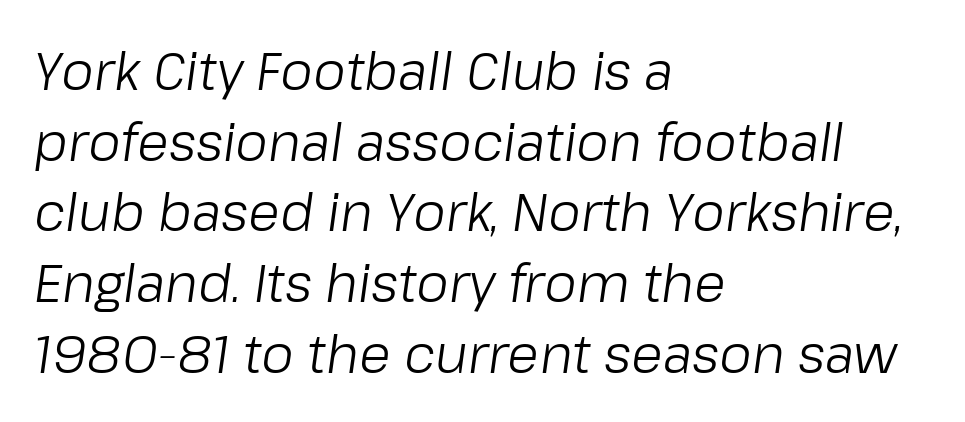
The image shows 52 px light type, italic (leaning right); set left-aligned, normal line spacing (1.36x), normal letter spacing, not underlined; low stroke contrast and a medium x-height.
